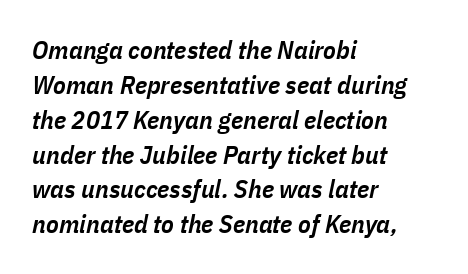
{"italic": "yes", "lean": "right", "slant_degrees": 11, "bold": "semi", "underline": "no", "align": "left", "line_spacing": "normal", "line_spacing_ratio": 1.34, "letter_spacing": "normal", "letter_spacing_em": 0.0, "glyph_px": 26}
